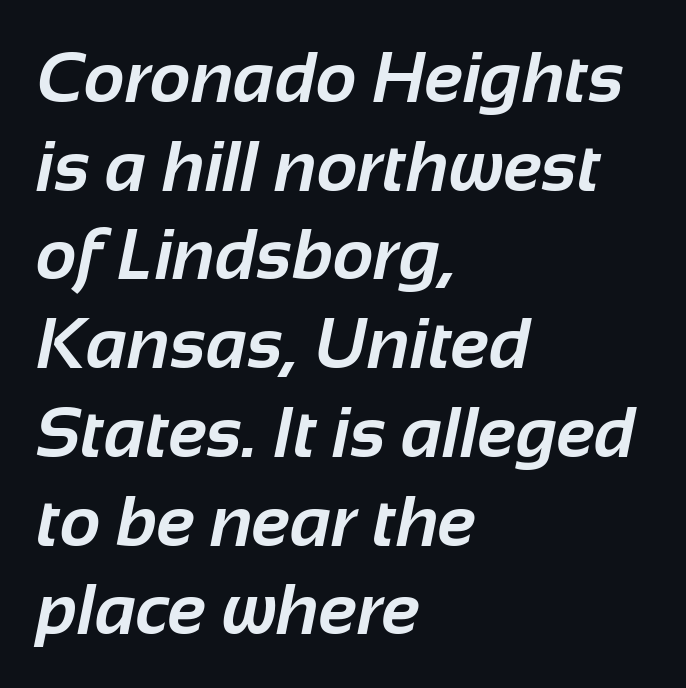
The glyphs in this specimen are sans serif. Rule under the text: the space is simply empty. The letters advance in unequal steps, a hallmark of proportional type. The passage shown has conventional tracking throughout.
